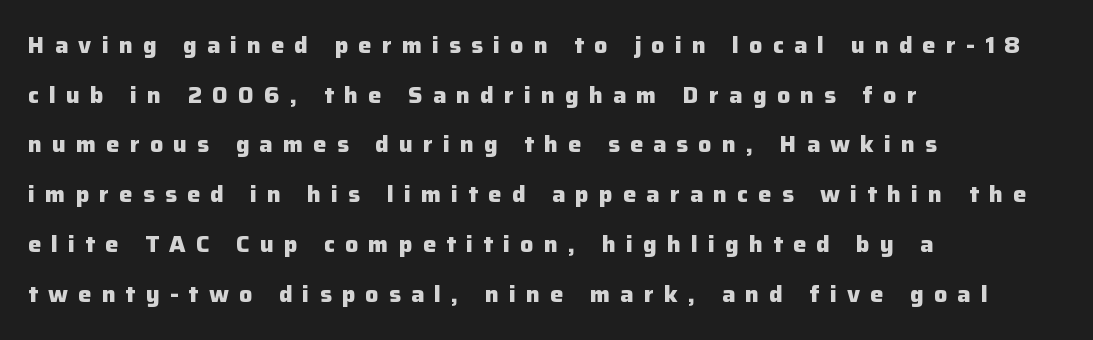
The image shows 22 px bold type, upright; set left-aligned, loose line spacing (2.26x), unusually wide letter spacing (+0.46 em), not underlined.
